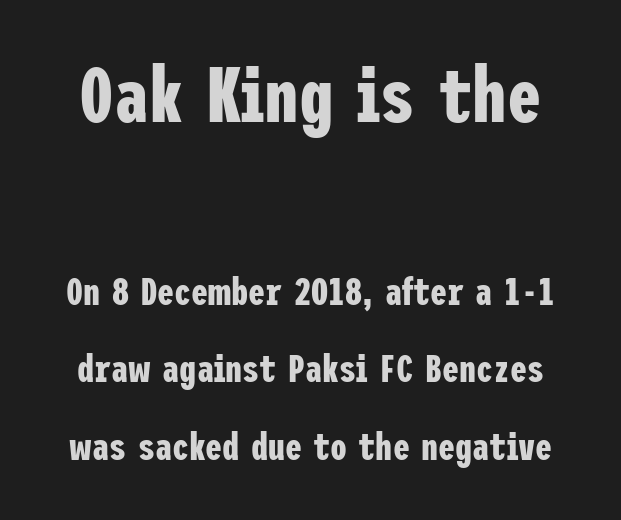
Q: Is the text bold? A: Yes.
Q: Is the text italic (slanted)? A: No, it is upright.
Q: Is the typeface a serif or a sans-serif typeface? A: Sans-serif.
Q: Is the text underlined? A: No.
Q: Is the spacing between letters normal or unusually wide? A: Normal.
Q: Is the spacing between lines tight, normal or loose? A: Loose.
Q: Which block of text is set in a larger size, the first (top) or the second (bottom)? A: The first (top) one.
Q: Width (condensed, normal, or wide)? A: Condensed.
Q: Stroke contrast? A: Low.
Q: x-height? A: Medium.
